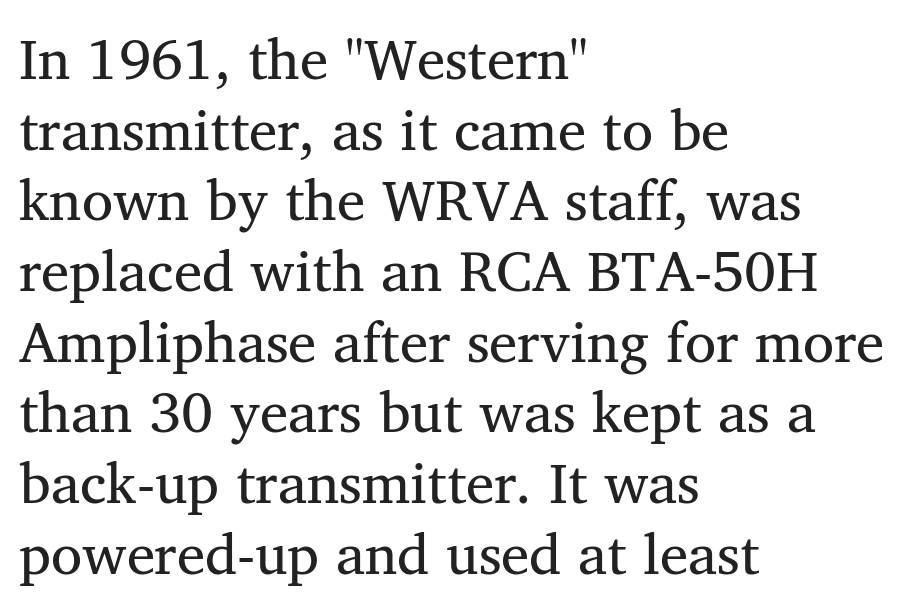
{"serif": "yes", "bold": "no", "weight": "regular", "width": "normal", "stroke_contrast": "medium", "x_height": "medium", "monospaced": "no", "underline": "no", "align": "left", "line_spacing_ratio": 1.24, "letter_spacing": "normal", "letter_spacing_em": 0.0, "glyph_px": 57}
